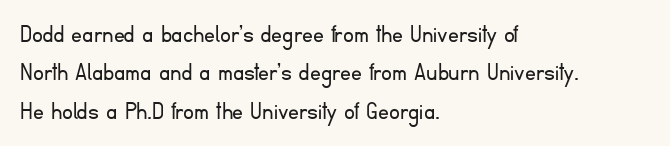
Every row of glyphs begins at an identical x-position on the left. A roman cut, with each character standing at attention. Does the leading feel generous? No, just average. The tracking reads as untouched default to a designer's eye.
